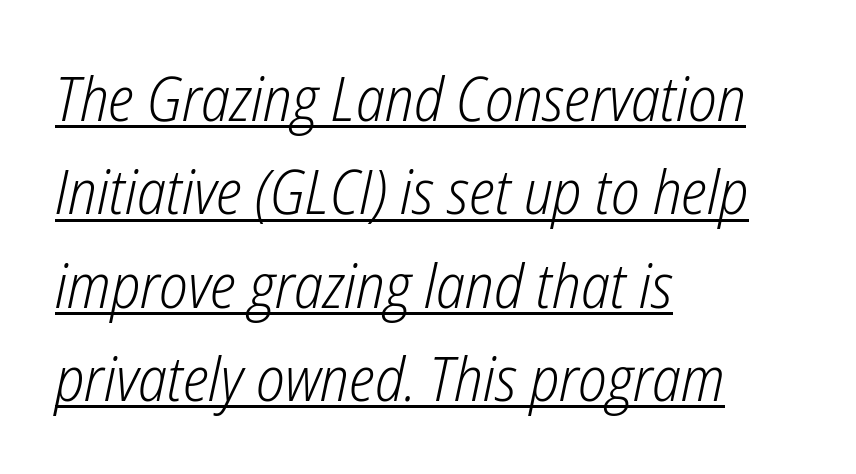
Q: Is the text bold? A: No.
Q: Is the text italic (slanted)? A: Yes, it leans right by about 12 degrees.
Q: Is the text underlined? A: Yes.
Q: How is the paragraph aligned? A: Left-aligned.
Q: Is the spacing between letters normal or unusually wide? A: Normal.
Q: Is the spacing between lines tight, normal or loose? A: Normal.
Q: Width (condensed, normal, or wide)? A: Condensed.
Q: Stroke contrast? A: Low.
Q: x-height? A: Medium.
Q: Monospaced? A: No.
